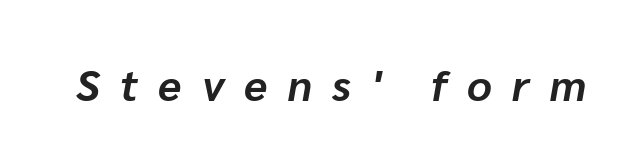
Q: Is the text bold? A: Yes.
Q: Is the text italic (slanted)? A: Yes, it leans right by about 10 degrees.
Q: Is the text underlined? A: No.
Q: Is the spacing between letters normal or unusually wide? A: Unusually wide.
Q: Width (condensed, normal, or wide)? A: Normal.
Q: Stroke contrast? A: Low.
Q: x-height? A: Medium.
Q: Monospaced? A: No.
